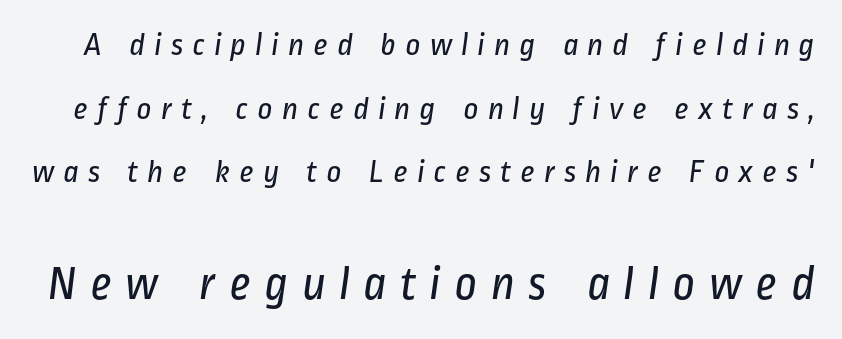
The image shows 49 px regular-weight, condensed sans-serif type; set loose line spacing (1.93x), unusually wide letter spacing (+0.26 em), not underlined; the second (bottom) block is 1.48x larger; low stroke contrast and a medium x-height.
